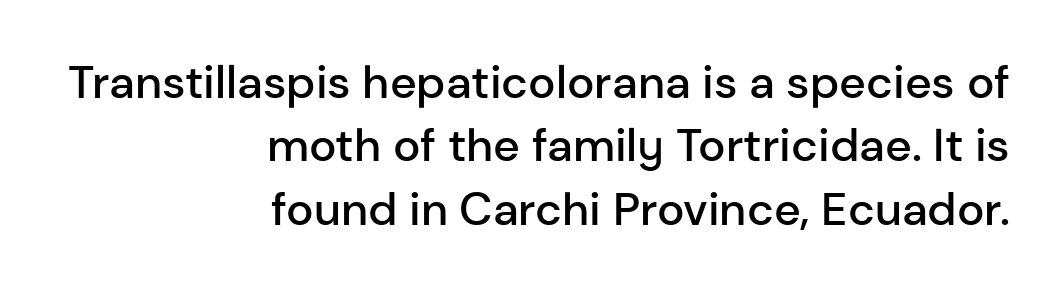
The image shows 46 px semibold sans-serif type, upright; set right-aligned, normal line spacing (1.38x), normal letter spacing, not underlined; low stroke contrast and a medium x-height.
